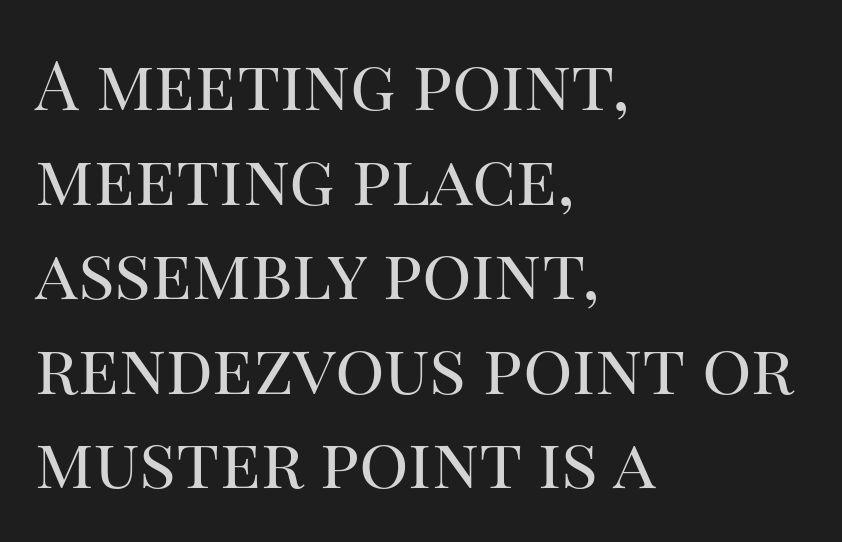
The image shows 69 px regular-weight serif type, upright; set left-aligned, normal line spacing (1.37x), normal letter spacing, not underlined; high stroke contrast and a large x-height.
